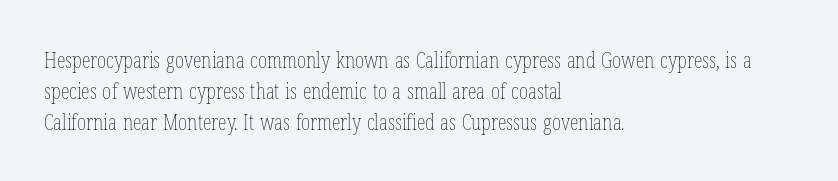
Summary of vertical rhythm: regular, with standard interline spacing. Short note: letters normally spaced. The font's upright variant was chosen for this text. Casual observation: everything's shoved over to the left.
